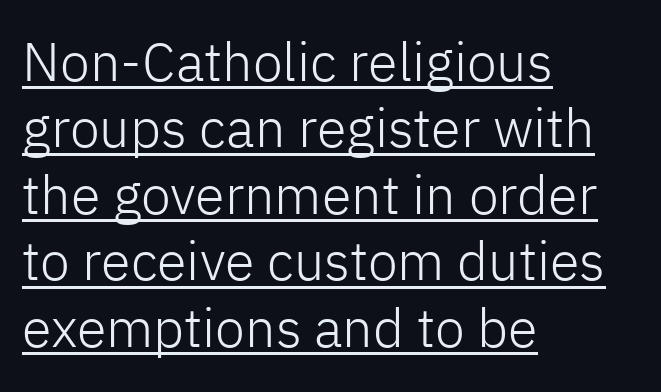
Q: Is the text bold? A: No.
Q: Is the text italic (slanted)? A: No, it is upright.
Q: Is the typeface a serif or a sans-serif typeface? A: Sans-serif.
Q: Is the text underlined? A: Yes.
Q: How is the paragraph aligned? A: Left-aligned.
Q: Is the spacing between letters normal or unusually wide? A: Normal.
Q: Width (condensed, normal, or wide)? A: Normal.
Q: Stroke contrast? A: Low.
Q: x-height? A: Medium.
Q: Monospaced? A: No.
